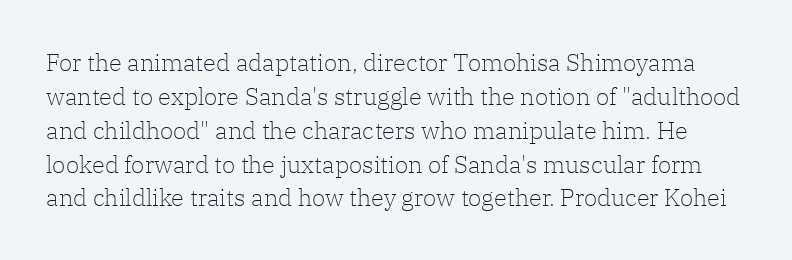
{"italic": "no", "bold": "no", "underline": "no", "line_spacing": "normal", "line_spacing_ratio": 1.41, "letter_spacing": "normal", "letter_spacing_em": 0.0, "glyph_px": 24}
